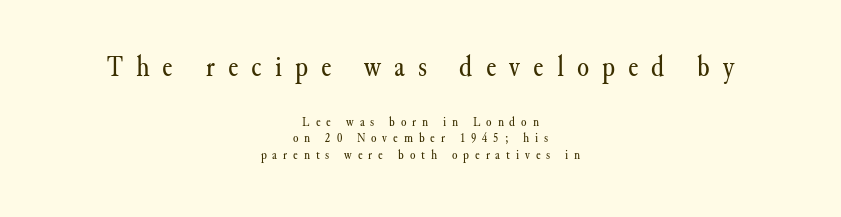
The image shows 31 px regular-weight serif type, upright; set centered, line spacing 1.19x, unusually wide letter spacing (+0.42 em), not underlined; the first (top) block is 2.21x larger; medium stroke contrast and a small x-height.
